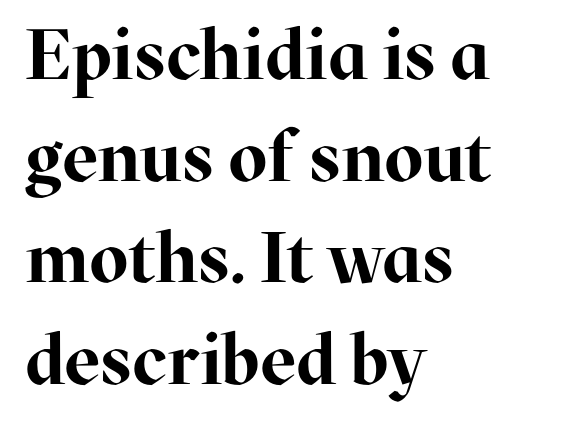
Note the varied advance widths — an 'i' is clearly narrower than an 'm'. Characters follow at the spacing the type designer built in. Weight check: bold — yes, fully. Small tapered or slab feet sit at the stroke ends, so this counts as serif.
